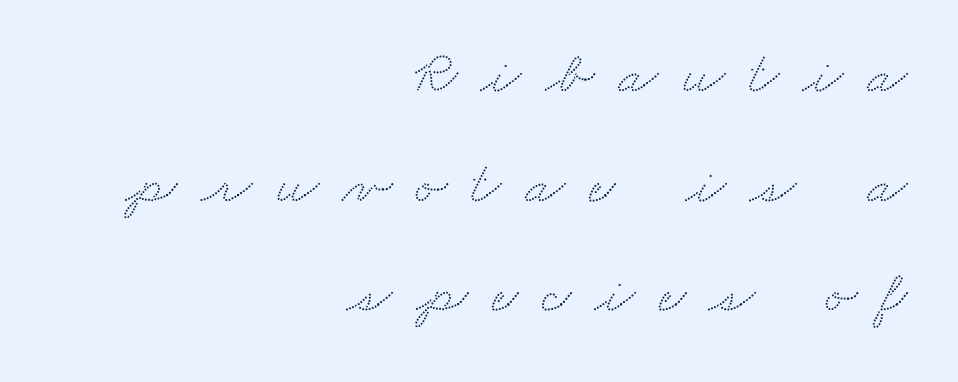
Q: Is the typeface a serif or a sans-serif typeface? A: Serif.
Q: Is the text underlined? A: No.
Q: How is the paragraph aligned? A: Right-aligned.
Q: Is the spacing between letters normal or unusually wide? A: Unusually wide.
Q: Width (condensed, normal, or wide)? A: Wide.
Q: Stroke contrast? A: Medium.
Q: x-height? A: Small.
Q: Monospaced? A: No.
